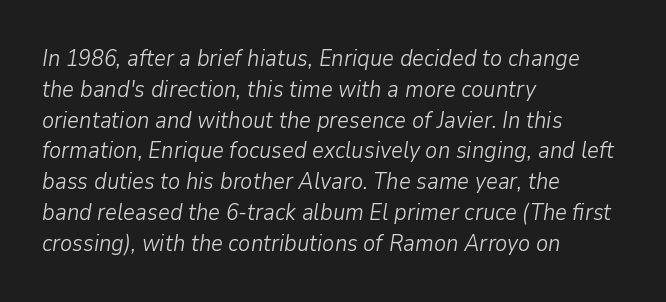
The image shows 23 px text type, italic (leaning right); set left-aligned, normal line spacing (1.34x), normal letter spacing, not underlined.
